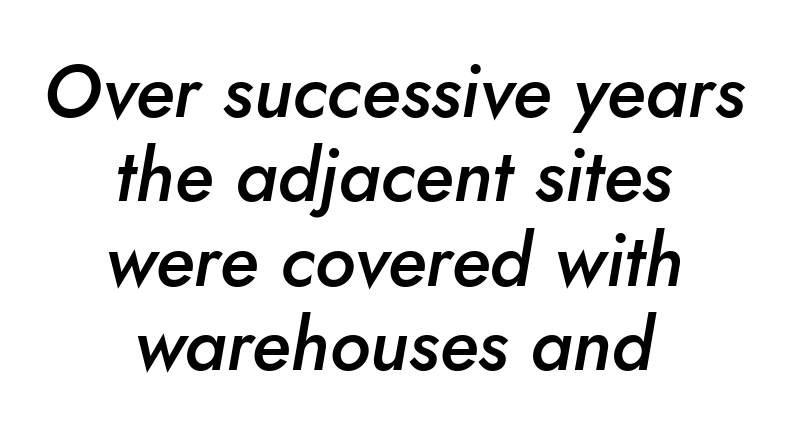
{"italic": "yes", "lean": "right", "slant_degrees": 10, "bold": "semi", "weight": "semibold", "width": "normal", "stroke_contrast": "low", "x_height": "small", "monospaced": "no", "underline": "no", "align": "center", "line_spacing": "tight", "line_spacing_ratio": 1.14, "letter_spacing": "normal", "letter_spacing_em": 0.0, "glyph_px": 74}
